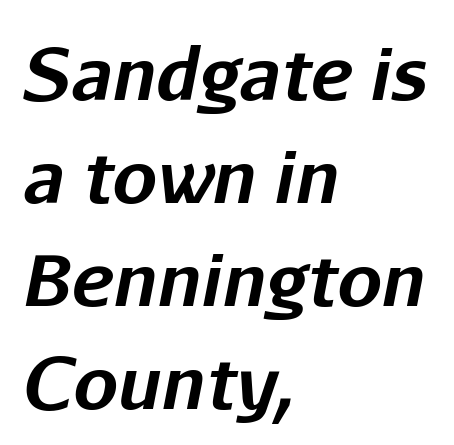
{"italic": "yes", "lean": "right", "slant_degrees": 11, "bold": "yes", "weight": "bold", "width": "normal", "stroke_contrast": "low", "x_height": "medium", "monospaced": "no", "underline": "no", "align": "left", "line_spacing": "normal", "line_spacing_ratio": 1.45, "letter_spacing": "normal", "letter_spacing_em": 0.0, "glyph_px": 71}
